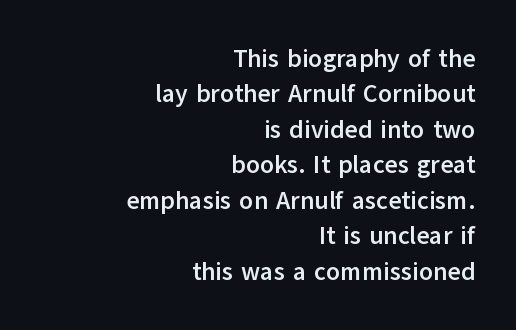
The image shows 25 px bold type, upright; set right-aligned, normal line spacing (1.42x), normal letter spacing, not underlined.
